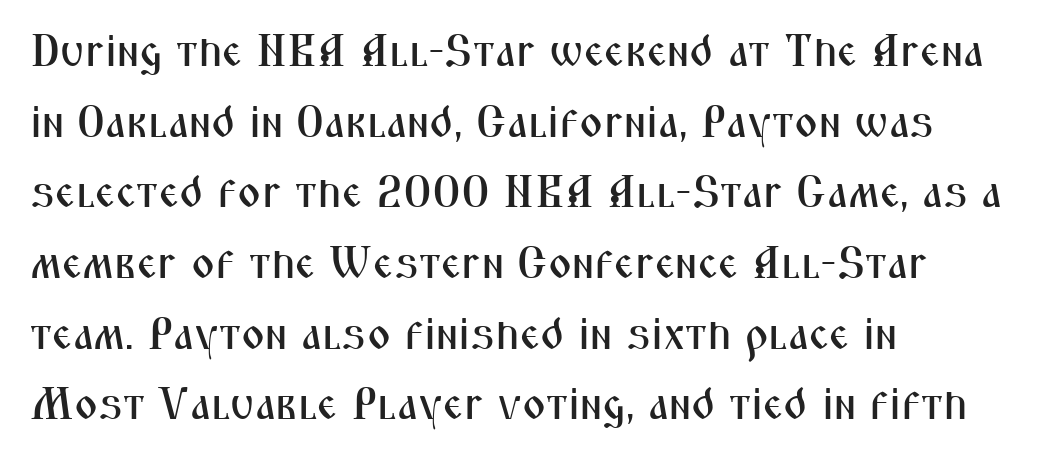
The image shows 45 px condensed sans-serif type, upright; set left-aligned, normal line spacing (1.57x), normal letter spacing, not underlined; medium stroke contrast and a medium x-height.
